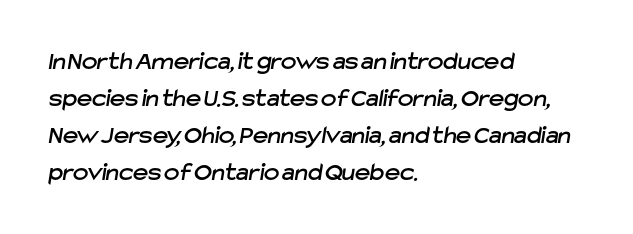
{"underline": "no", "align": "left", "line_spacing": "normal", "line_spacing_ratio": 1.42, "letter_spacing": "normal", "letter_spacing_em": 0.0, "glyph_px": 26}
